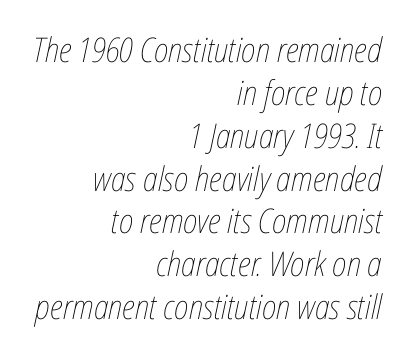
{"italic": "yes", "lean": "right", "slant_degrees": 12, "bold": "no", "weight": "thin", "width": "condensed", "stroke_contrast": "low", "x_height": "medium", "monospaced": "no", "underline": "no", "align": "right", "line_spacing": "normal", "line_spacing_ratio": 1.26, "letter_spacing": "normal", "letter_spacing_em": 0.0, "glyph_px": 34}
